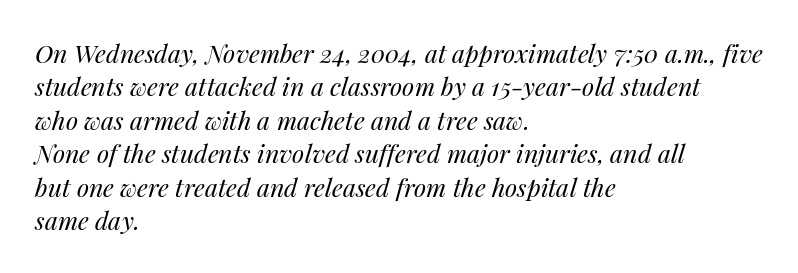
Q: Is the text bold? A: No.
Q: Is the text italic (slanted)? A: Yes, it leans right by about 14 degrees.
Q: Is the text underlined? A: No.
Q: How is the paragraph aligned? A: Left-aligned.
Q: Is the spacing between letters normal or unusually wide? A: Normal.
Q: Is the spacing between lines tight, normal or loose? A: Normal.
